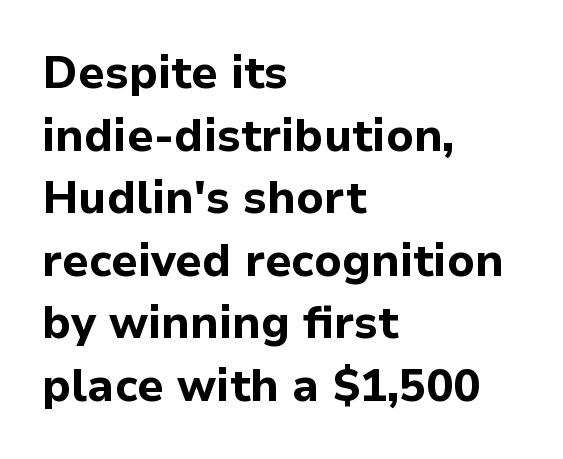
The image shows 45 px bold sans-serif type, upright; set left-aligned, normal line spacing (1.39x), normal letter spacing, not underlined; low stroke contrast and a medium x-height.
